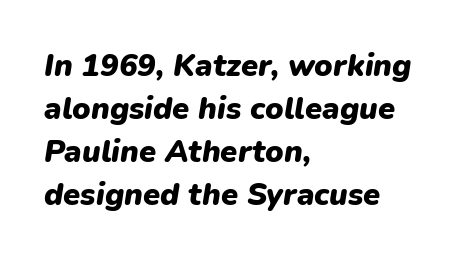
Q: Is the text bold? A: Yes.
Q: Is the text italic (slanted)? A: Yes, it leans right by about 9 degrees.
Q: Is the text underlined? A: No.
Q: How is the paragraph aligned? A: Left-aligned.
Q: Is the spacing between letters normal or unusually wide? A: Normal.
Q: Is the spacing between lines tight, normal or loose? A: Normal.
Q: Width (condensed, normal, or wide)? A: Normal.
Q: Stroke contrast? A: Low.
Q: x-height? A: Medium.
Q: Monospaced? A: No.
